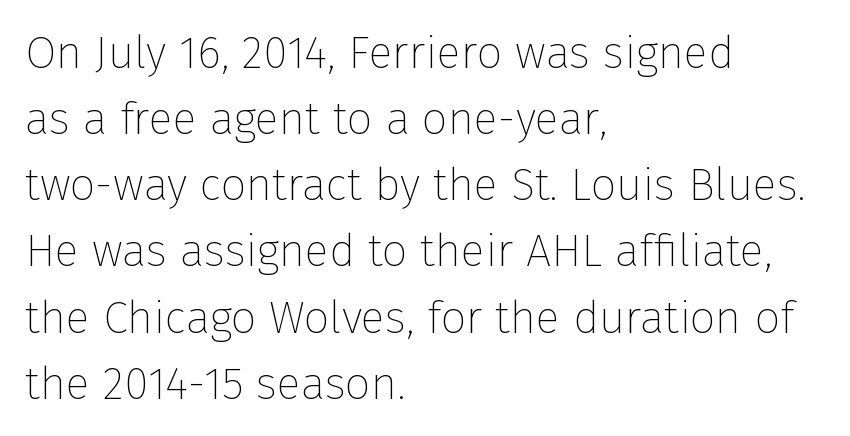
The image shows 45 px thin sans-serif type, upright; set left-aligned, normal line spacing (1.47x), normal letter spacing, not underlined; low stroke contrast and a medium x-height.
